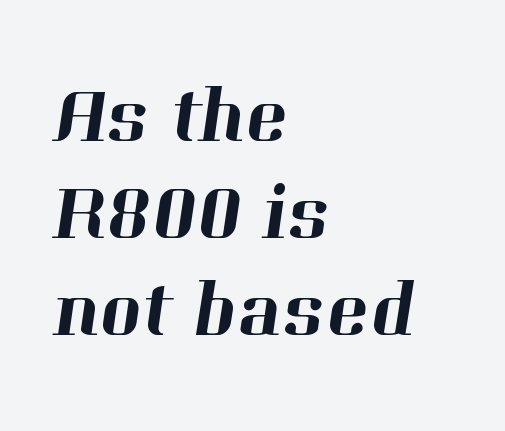
{"serif": "yes", "width": "normal", "stroke_contrast": "high", "x_height": "medium", "monospaced": "no", "underline": "no", "align": "left", "line_spacing_ratio": 1.21, "letter_spacing": "normal", "letter_spacing_em": 0.0, "glyph_px": 80}
